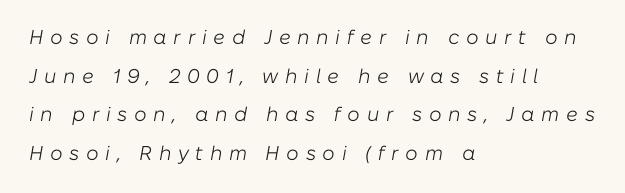
{"italic": "yes", "lean": "right", "slant_degrees": 10, "bold": "no", "underline": "no", "align": "left", "line_spacing": "loose", "line_spacing_ratio": 1.93, "letter_spacing": "wide", "letter_spacing_em": 0.33, "glyph_px": 20}
